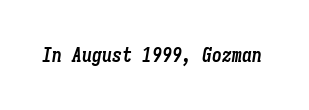
Q: Is the text bold? A: Yes.
Q: Is the text italic (slanted)? A: Yes, it leans right by about 9 degrees.
Q: Is the text underlined? A: No.
Q: Is the spacing between letters normal or unusually wide? A: Normal.
